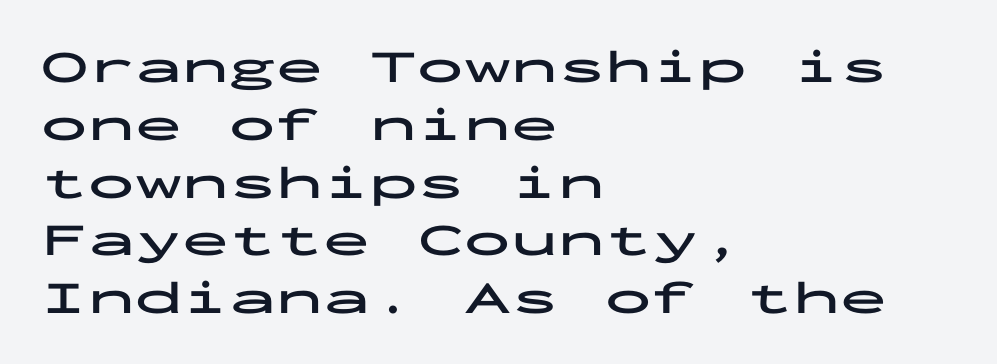
{"serif": "no", "italic": "no", "bold": "yes", "weight": "bold", "width": "wide", "stroke_contrast": "low", "x_height": "medium", "monospaced": "yes", "underline": "no", "align": "left", "line_spacing_ratio": 1.23, "letter_spacing": "normal", "letter_spacing_em": 0.0, "glyph_px": 47}
